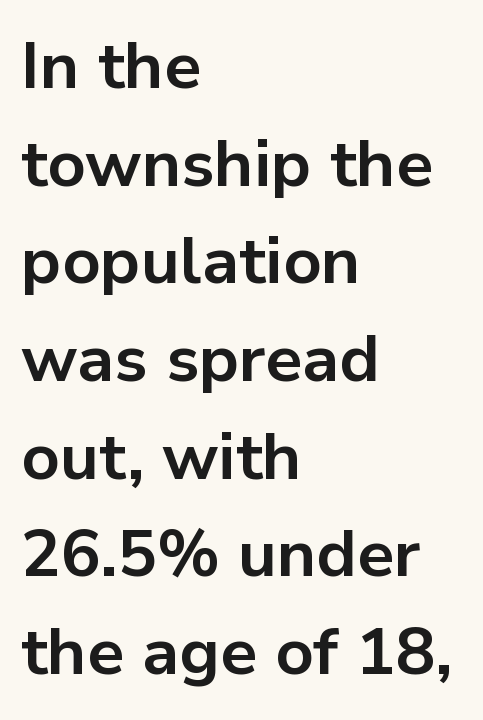
The image shows 66 px bold sans-serif type, upright; set left-aligned, normal line spacing (1.48x), normal letter spacing, not underlined; low stroke contrast and a medium x-height.
